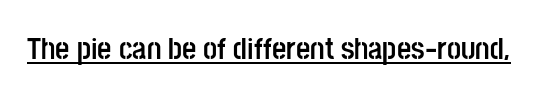
{"serif": "no", "italic": "no", "bold": "yes", "weight": "semibold", "width": "condensed", "stroke_contrast": "low", "x_height": "large", "monospaced": "no", "underline": "yes", "letter_spacing": "normal", "letter_spacing_em": 0.0, "glyph_px": 31}
